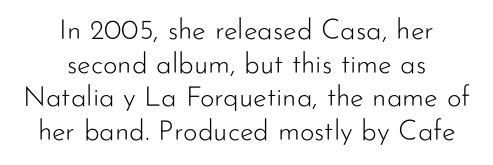
Caption: standard tracking, unaltered. Here the designer chose a conventional face with non-uniform glyph widths. The face looks like a standard text weight, possibly lighter. Each line is balanced around a shared central axis.
